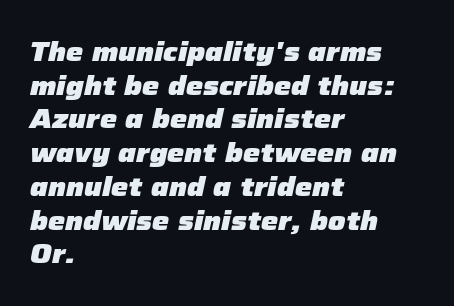
Q: Is the text bold? A: Yes.
Q: Is the text italic (slanted)? A: Yes, it leans right by about 12 degrees.
Q: Is the text underlined? A: No.
Q: How is the paragraph aligned? A: Left-aligned.
Q: Is the spacing between letters normal or unusually wide? A: Normal.
Q: Is the spacing between lines tight, normal or loose? A: Normal.
